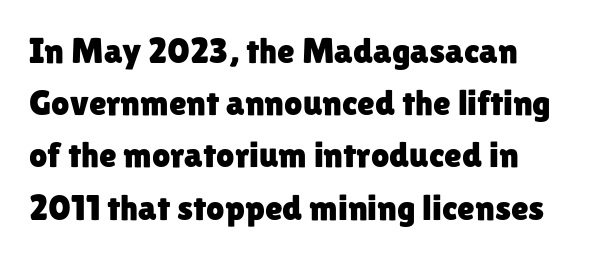
Q: Is the text italic (slanted)? A: No, it is upright.
Q: Is the typeface a serif or a sans-serif typeface? A: Sans-serif.
Q: Is the text underlined? A: No.
Q: Is the spacing between letters normal or unusually wide? A: Normal.
Q: Is the spacing between lines tight, normal or loose? A: Normal.
Q: Width (condensed, normal, or wide)? A: Normal.
Q: Stroke contrast? A: Low.
Q: x-height? A: Medium.
Q: Monospaced? A: No.
